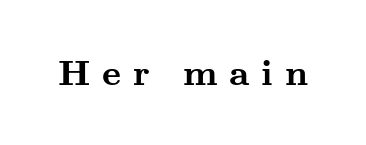
{"serif": "yes", "italic": "no", "bold": "yes", "weight": "semibold", "width": "wide", "stroke_contrast": "medium", "x_height": "small", "monospaced": "no", "underline": "no", "letter_spacing": "wide", "letter_spacing_em": 0.33, "glyph_px": 36}
